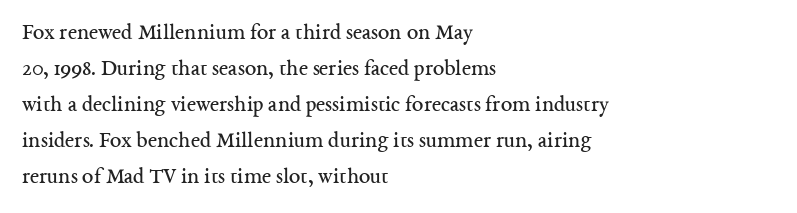
Q: Is the text bold? A: No.
Q: Is the text italic (slanted)? A: No, it is upright.
Q: Is the text underlined? A: No.
Q: How is the paragraph aligned? A: Left-aligned.
Q: Is the spacing between letters normal or unusually wide? A: Normal.
Q: Is the spacing between lines tight, normal or loose? A: Normal.
